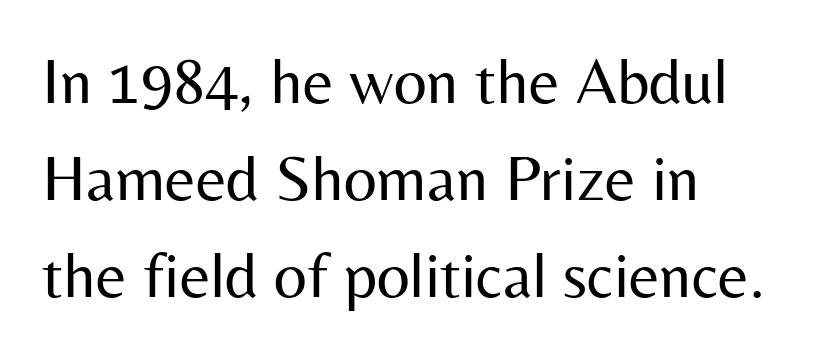
Q: Is the text bold? A: No.
Q: Is the text italic (slanted)? A: No, it is upright.
Q: Is the typeface a serif or a sans-serif typeface? A: Sans-serif.
Q: Is the text underlined? A: No.
Q: How is the paragraph aligned? A: Left-aligned.
Q: Is the spacing between letters normal or unusually wide? A: Normal.
Q: Is the spacing between lines tight, normal or loose? A: Normal.
Q: Width (condensed, normal, or wide)? A: Normal.
Q: Stroke contrast? A: Medium.
Q: x-height? A: Medium.
Q: Monospaced? A: No.
